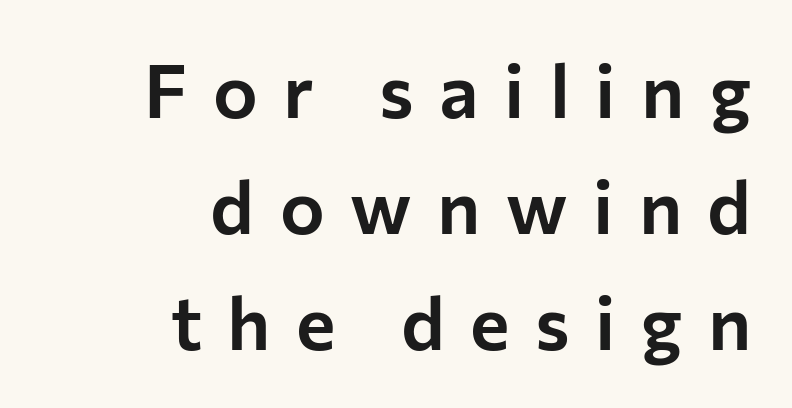
Horizontal bands of white between lines are of average thickness. Words float on clear page, feet unadorned. The rendering anchors every line to the right-hand side. These lines are rendered in a variable-pitch font. Spacing between characters has been opened up far beyond the box default. Check where the strokes stop: nothing finishes them off — pure sans.
